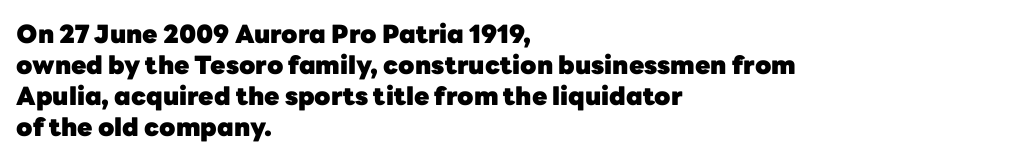
{"italic": "no", "bold": "yes", "underline": "no", "align": "left", "line_spacing_ratio": 1.24, "letter_spacing": "normal", "letter_spacing_em": 0.0, "glyph_px": 25}
